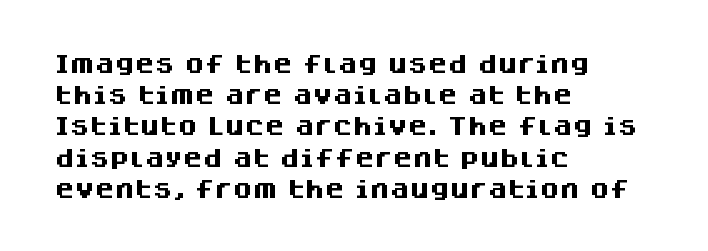
Beneath every word, the page is bare. The letterforms sit shoulder to shoulder at normal distance. The typesetter chose a ragged-right arrangement here. What weight is shown? A full bold with thick strokes.
